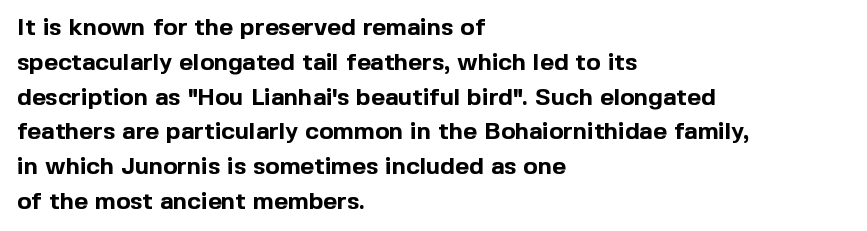
Q: Is the text bold? A: Yes.
Q: Is the text italic (slanted)? A: No, it is upright.
Q: Is the text underlined? A: No.
Q: How is the paragraph aligned? A: Left-aligned.
Q: Is the spacing between letters normal or unusually wide? A: Normal.
Q: Is the spacing between lines tight, normal or loose? A: Normal.
